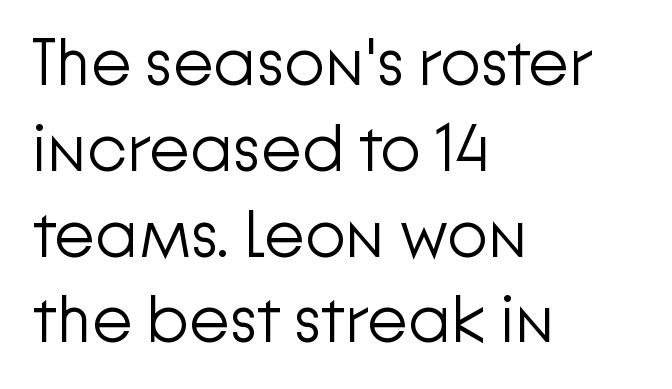
Q: Is the text bold? A: No.
Q: Is the text italic (slanted)? A: No, it is upright.
Q: Is the typeface a serif or a sans-serif typeface? A: Sans-serif.
Q: Is the text underlined? A: No.
Q: How is the paragraph aligned? A: Left-aligned.
Q: Is the spacing between letters normal or unusually wide? A: Normal.
Q: Is the spacing between lines tight, normal or loose? A: Normal.
Q: Width (condensed, normal, or wide)? A: Normal.
Q: Stroke contrast? A: Low.
Q: x-height? A: Medium.
Q: Monospaced? A: No.
